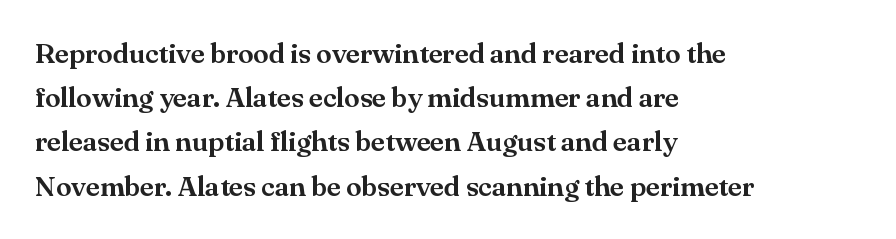
The image shows 28 px serif type, upright; set left-aligned, normal line spacing (1.58x), normal letter spacing, not underlined; medium stroke contrast and a small x-height.
